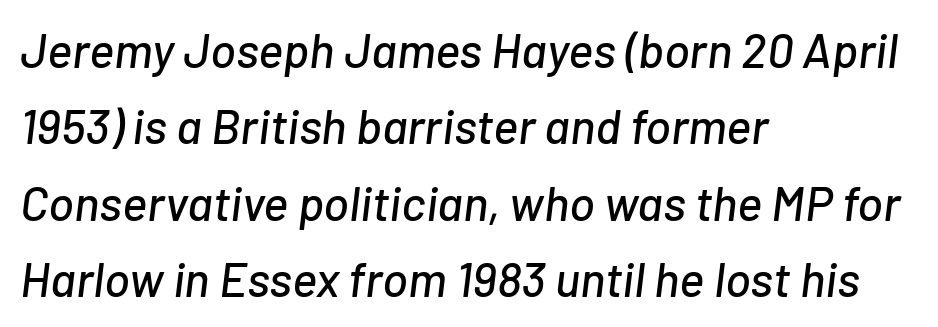
{"italic": "yes", "lean": "right", "slant_degrees": 7, "width": "normal", "stroke_contrast": "low", "x_height": "medium", "monospaced": "no", "underline": "no", "align": "left", "line_spacing": "normal", "line_spacing_ratio": 1.59, "letter_spacing": "normal", "letter_spacing_em": 0.0, "glyph_px": 48}
